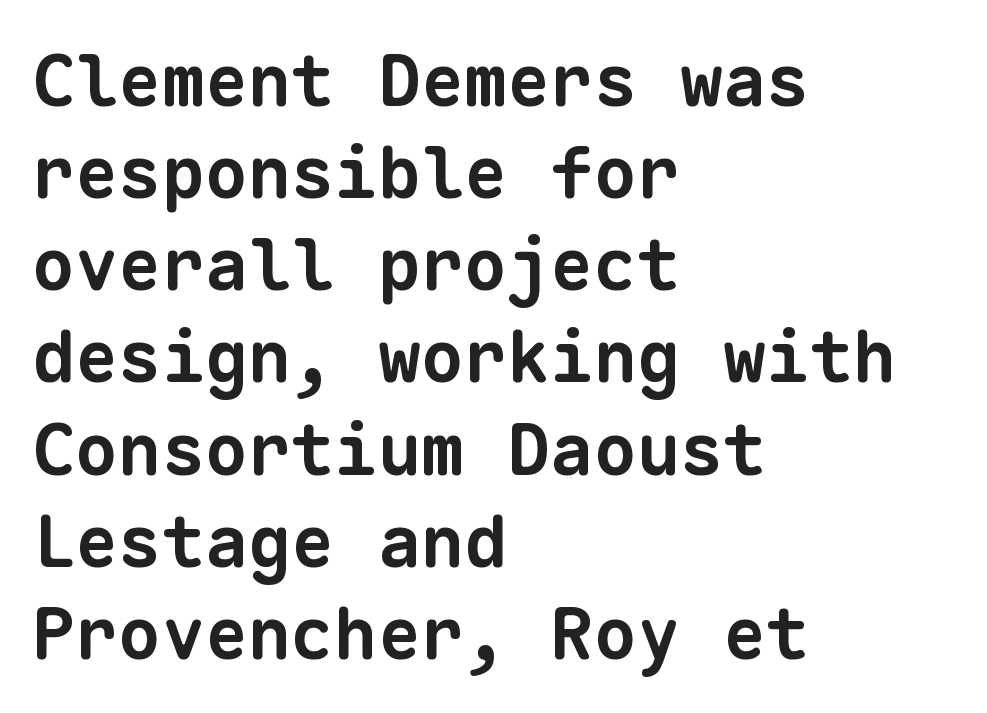
{"serif": "no", "bold": "yes", "weight": "bold", "width": "normal", "stroke_contrast": "low", "x_height": "medium", "monospaced": "yes", "underline": "no", "align": "left", "line_spacing": "normal", "line_spacing_ratio": 1.28, "letter_spacing": "normal", "letter_spacing_em": 0.0, "glyph_px": 72}
